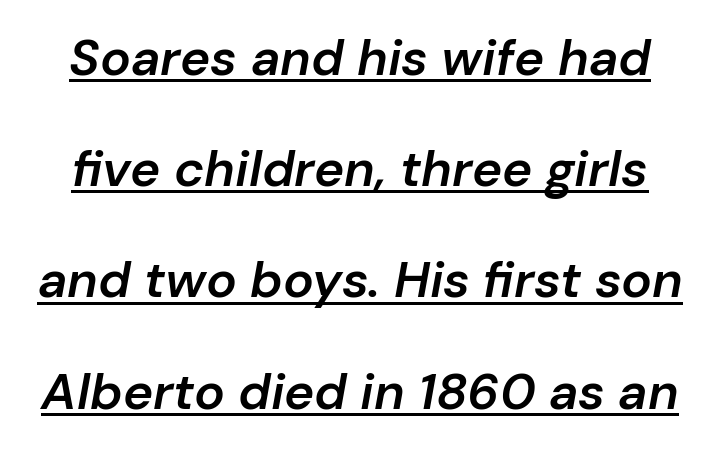
The image shows 51 px semibold type, italic (leaning right); set loose line spacing (2.18x), normal letter spacing, underlined; low stroke contrast and a medium x-height.
